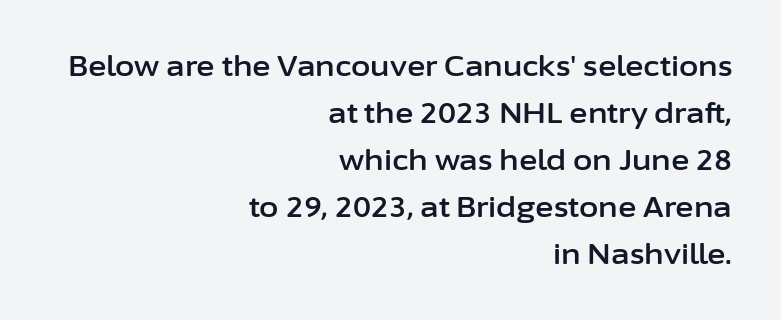
Q: Is the text italic (slanted)? A: No, it is upright.
Q: Is the typeface a serif or a sans-serif typeface? A: Sans-serif.
Q: Is the text underlined? A: No.
Q: How is the paragraph aligned? A: Right-aligned.
Q: Is the spacing between letters normal or unusually wide? A: Normal.
Q: Is the spacing between lines tight, normal or loose? A: Normal.
Q: Width (condensed, normal, or wide)? A: Normal.
Q: Stroke contrast? A: Low.
Q: x-height? A: Medium.
Q: Monospaced? A: No.
